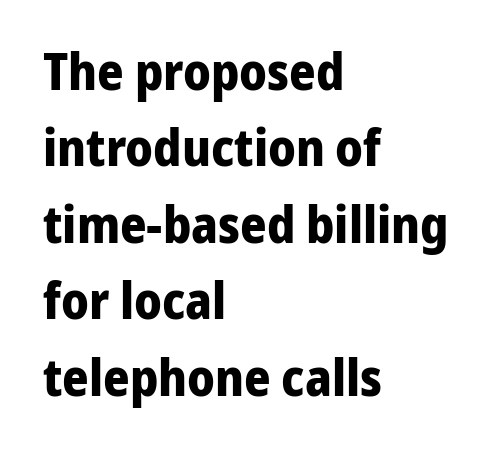
{"serif": "no", "italic": "no", "bold": "yes", "weight": "bold", "width": "normal", "stroke_contrast": "low", "x_height": "medium", "monospaced": "no", "underline": "no", "align": "left", "line_spacing": "normal", "line_spacing_ratio": 1.5, "letter_spacing": "normal", "letter_spacing_em": 0.0, "glyph_px": 51}
